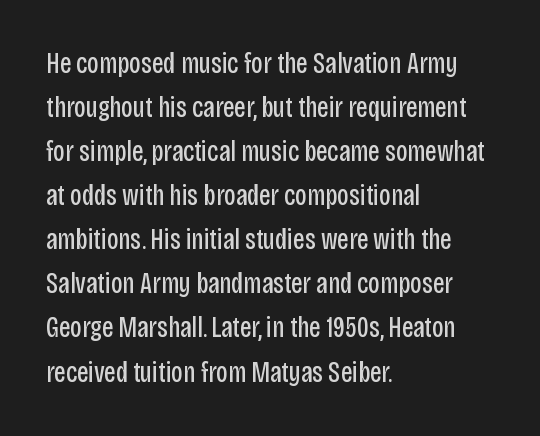
{"serif": "no", "italic": "no", "bold": "no", "weight": "regular", "width": "condensed", "stroke_contrast": "low", "x_height": "large", "monospaced": "no", "underline": "no", "align": "left", "line_spacing": "normal", "line_spacing_ratio": 1.52, "letter_spacing": "normal", "letter_spacing_em": 0.0, "glyph_px": 29}
